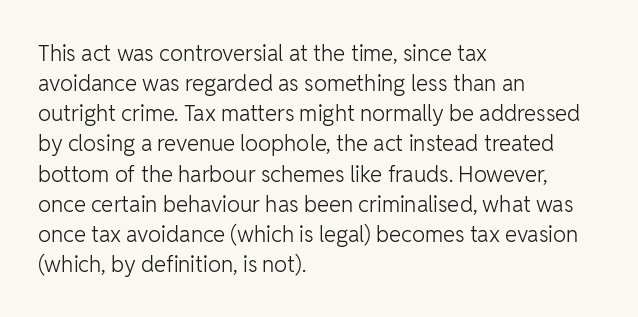
The image shows 22 px text type, upright; set left-aligned, normal line spacing (1.37x), normal letter spacing, not underlined.
